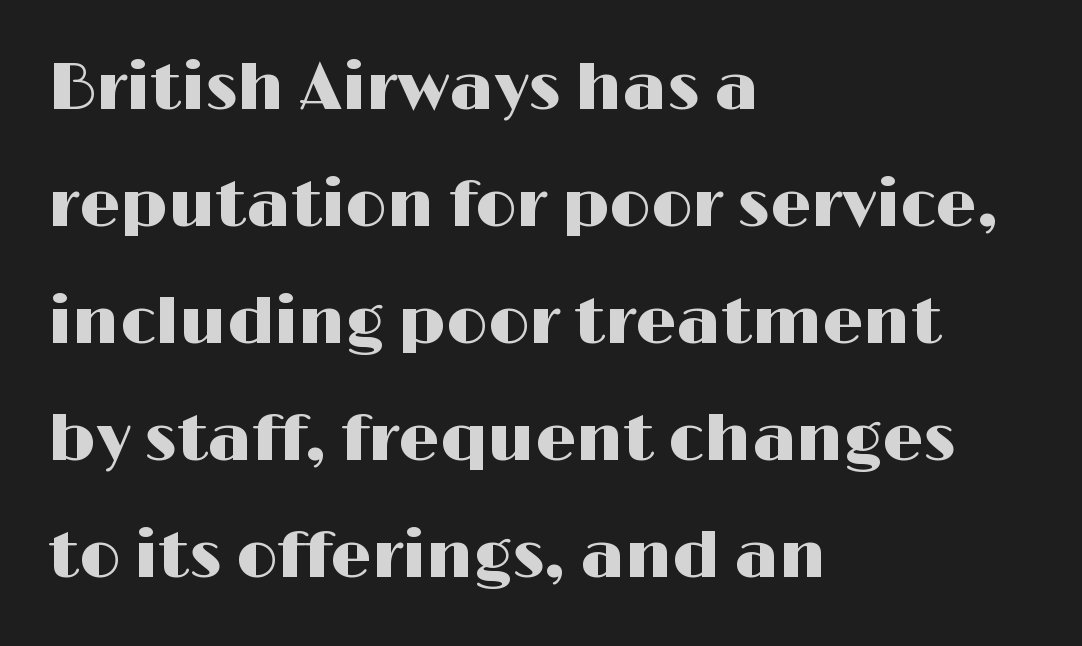
{"serif": "no", "italic": "no", "width": "wide", "stroke_contrast": "high", "x_height": "medium", "monospaced": "no", "underline": "no", "align": "left", "line_spacing_ratio": 1.8, "letter_spacing": "normal", "letter_spacing_em": 0.0, "glyph_px": 65}
